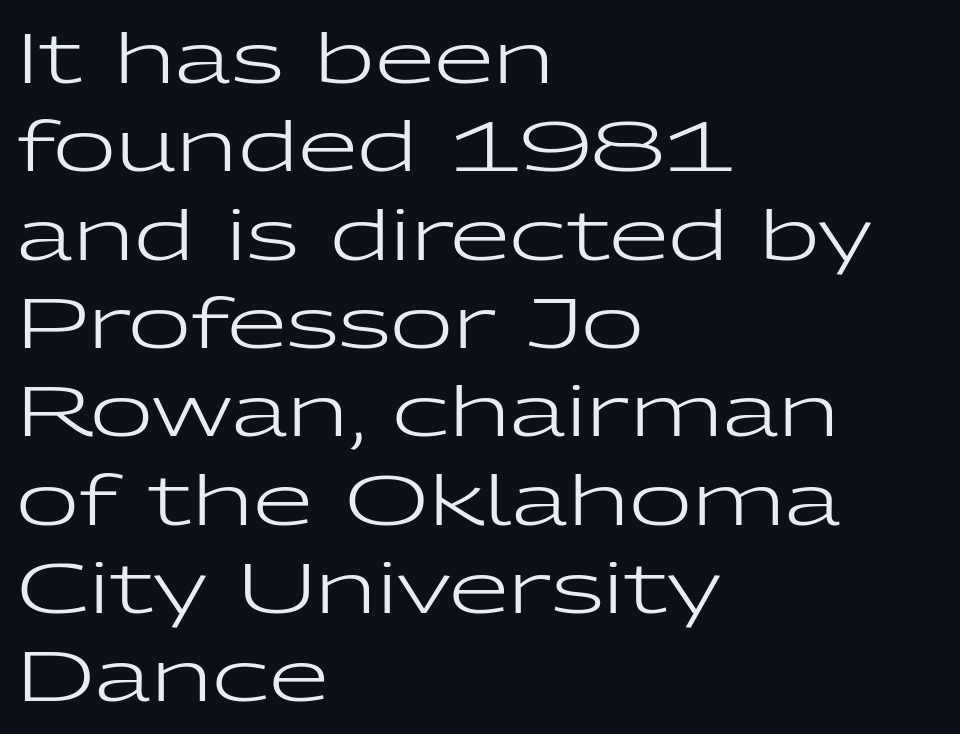
{"serif": "no", "italic": "no", "bold": "no", "weight": "regular", "width": "wide", "stroke_contrast": "low", "x_height": "medium", "monospaced": "no", "underline": "no", "align": "left", "line_spacing": "normal", "line_spacing_ratio": 1.28, "letter_spacing": "normal", "letter_spacing_em": 0.0, "glyph_px": 69}
